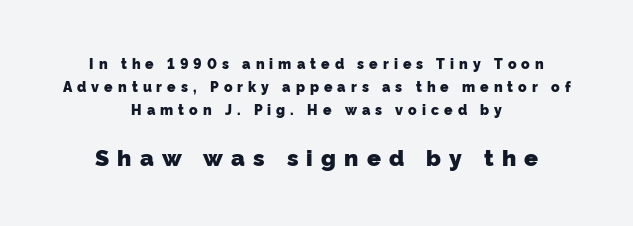
{"bold": "yes", "underline": "no", "align": "center", "line_spacing": "normal", "line_spacing_ratio": 1.64, "letter_spacing": "wide", "letter_spacing_em": 0.36, "larger_block": "second", "size_ratio": 1.64, "glyph_px": 23}
